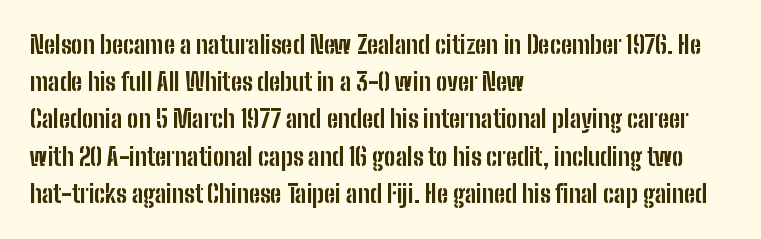
{"italic": "no", "bold": "yes", "underline": "no", "align": "left", "line_spacing": "normal", "line_spacing_ratio": 1.55, "letter_spacing": "normal", "letter_spacing_em": 0.0, "glyph_px": 24}
